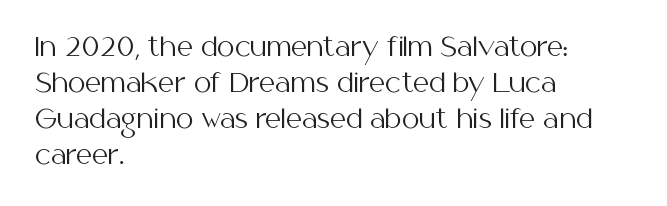
{"italic": "no", "bold": "no", "underline": "no", "align": "left", "line_spacing": "normal", "line_spacing_ratio": 1.44, "letter_spacing": "normal", "letter_spacing_em": 0.0, "glyph_px": 25}
